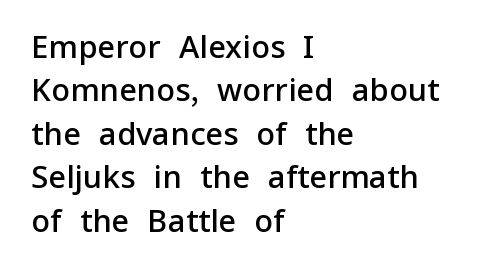
The image shows 31 px semibold sans-serif type, upright; set left-aligned, normal line spacing (1.4x), normal letter spacing, not underlined; low stroke contrast and a medium x-height.
